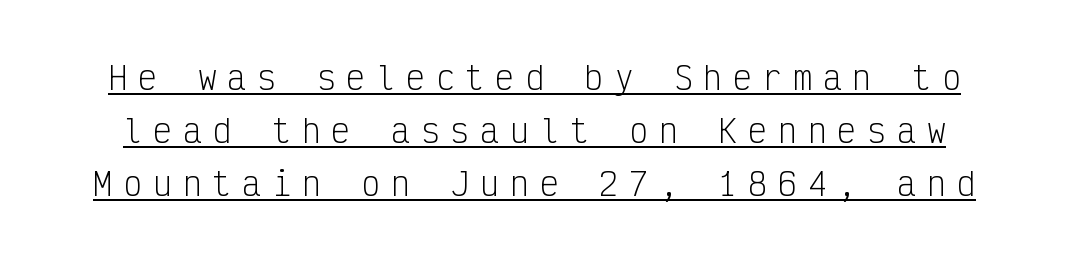
The image shows 32 px light, condensed sans-serif type, upright, monospaced; set normal line spacing (1.66x), unusually wide letter spacing (+0.33 em), underlined; low stroke contrast and a medium x-height.
